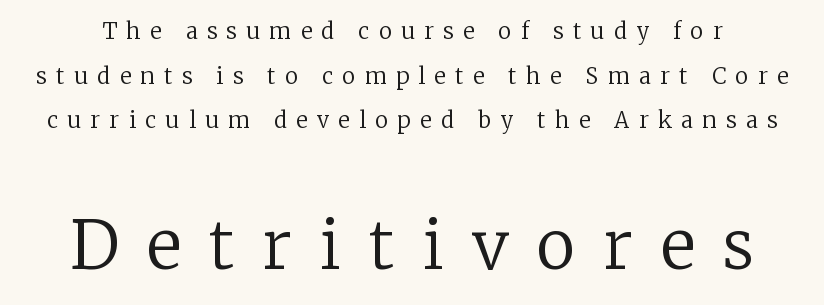
Quick note: underline off. The axis of the letterforms is exactly vertical. There is plenty of visible air inserted between adjacent glyphs. In this sample the second text group is rendered at the bigger scale. A typesetter would call this leading open, well beyond the default.
